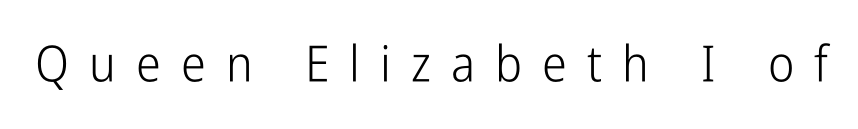
Nothing sits at the stroke ends, so this counts as sans-serif. Ordinary non-slanted type is in use. Descender tails drop into unmarked territory. Caption: expanded tracking, letters set apart. The passage shown is typed in a proportional face where columns would drift. Unbolded letterforms with no extra heft.
